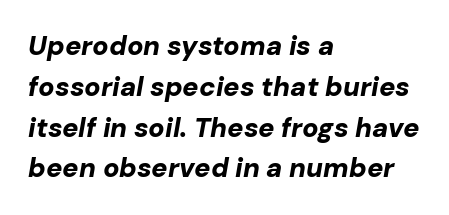
The image shows 27 px bold type, italic (leaning right); set left-aligned, normal line spacing (1.51x), normal letter spacing, not underlined.
